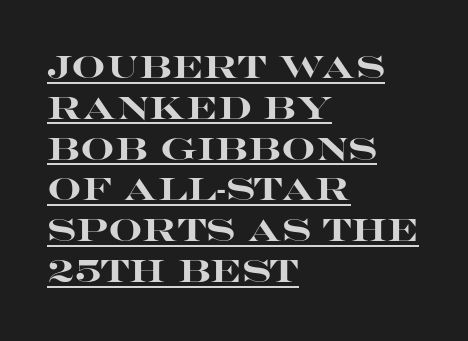
Q: Is the text bold? A: Yes.
Q: Is the text italic (slanted)? A: No, it is upright.
Q: Is the typeface a serif or a sans-serif typeface? A: Serif.
Q: Is the text underlined? A: Yes.
Q: How is the paragraph aligned? A: Left-aligned.
Q: Is the spacing between letters normal or unusually wide? A: Normal.
Q: Is the spacing between lines tight, normal or loose? A: Normal.
Q: Width (condensed, normal, or wide)? A: Wide.
Q: Stroke contrast? A: High.
Q: x-height? A: Large.
Q: Monospaced? A: No.
